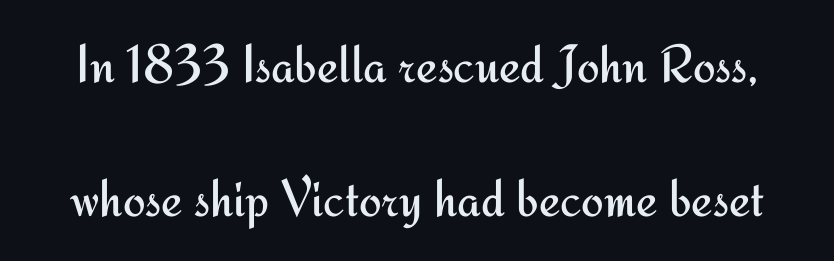
There is no visible air inserted between adjacent glyphs. The space beneath each line is pristine and unruled. This rendering employs a face without finishing strokes, i.e., a sans-serif. If you measured baseline to baseline, you'd find a long distance. Italic: no, the glyphs are upright roman.
